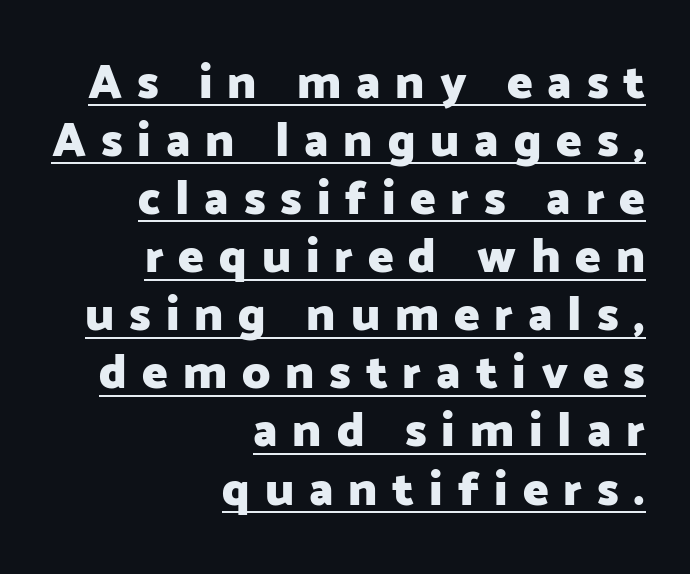
Q: Is the text bold? A: Yes.
Q: Is the text italic (slanted)? A: No, it is upright.
Q: Is the typeface a serif or a sans-serif typeface? A: Sans-serif.
Q: Is the text underlined? A: Yes.
Q: How is the paragraph aligned? A: Right-aligned.
Q: Is the spacing between letters normal or unusually wide? A: Unusually wide.
Q: Width (condensed, normal, or wide)? A: Normal.
Q: Stroke contrast? A: Low.
Q: x-height? A: Medium.
Q: Monospaced? A: No.
